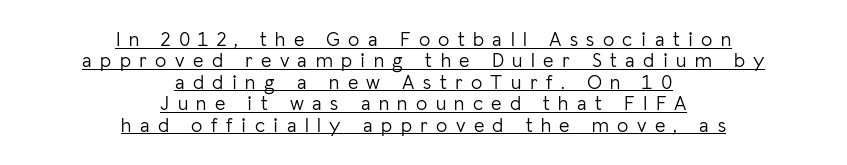
{"italic": "no", "bold": "no", "underline": "yes", "align": "center", "line_spacing": "tight", "line_spacing_ratio": 1.07, "letter_spacing": "wide", "letter_spacing_em": 0.42, "glyph_px": 20}
